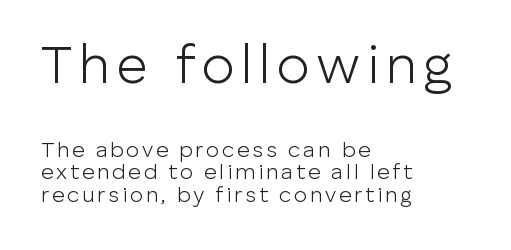
Q: Is the text bold? A: No.
Q: Is the text italic (slanted)? A: No, it is upright.
Q: Is the typeface a serif or a sans-serif typeface? A: Sans-serif.
Q: Is the text underlined? A: No.
Q: How is the paragraph aligned? A: Left-aligned.
Q: Is the spacing between lines tight, normal or loose? A: Tight.
Q: Which block of text is set in a larger size, the first (top) or the second (bottom)? A: The first (top) one.
Q: Width (condensed, normal, or wide)? A: Normal.
Q: Stroke contrast? A: Low.
Q: x-height? A: Medium.
Q: Monospaced? A: No.
